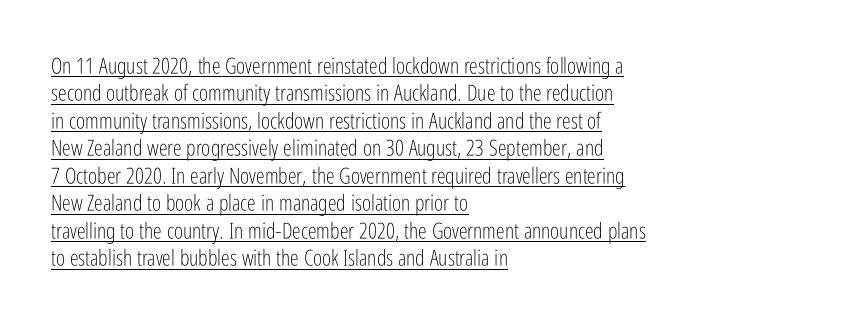
{"italic": "no", "bold": "no", "underline": "yes", "align": "left", "line_spacing": "normal", "line_spacing_ratio": 1.25, "letter_spacing": "normal", "letter_spacing_em": 0.0, "glyph_px": 22}
